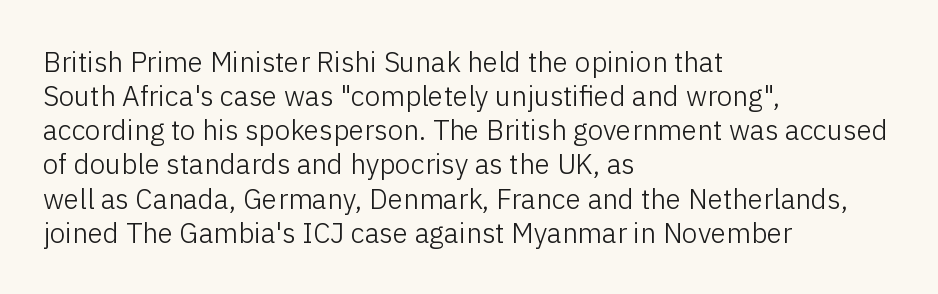
The image shows 28 px light sans-serif type, upright; set left-aligned, line spacing 1.22x, normal letter spacing, not underlined; low stroke contrast and a medium x-height.
